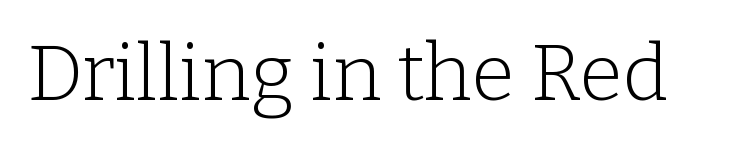
Posture: straight, roman, zero tilt. I'd call this a serif setting — the letters wear small feet. Descenders hang freely into open space. Compared with typical body copy, the letter spacing here is the same. Do the characters align in a grid? No, the font is proportional.
